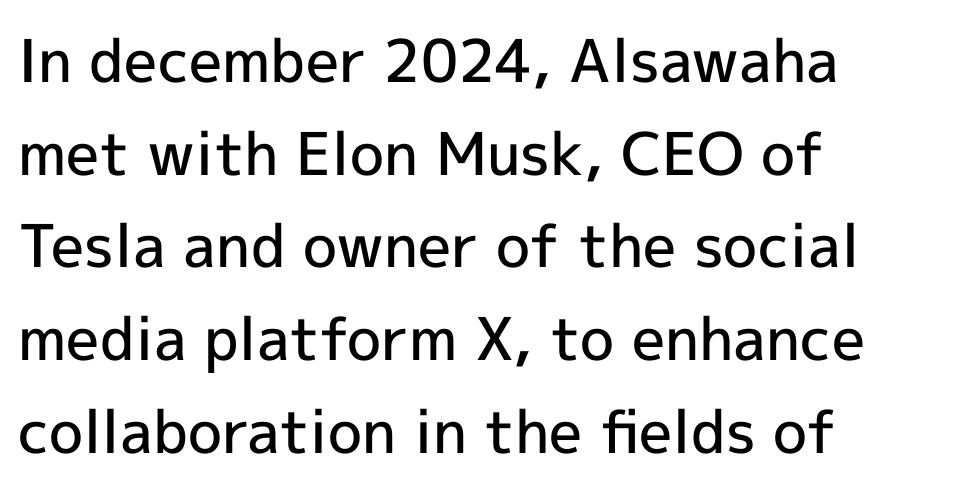
Q: Is the text bold? A: Semi-bold.
Q: Is the text italic (slanted)? A: No, it is upright.
Q: Is the typeface a serif or a sans-serif typeface? A: Sans-serif.
Q: Is the text underlined? A: No.
Q: How is the paragraph aligned? A: Left-aligned.
Q: Is the spacing between letters normal or unusually wide? A: Normal.
Q: Is the spacing between lines tight, normal or loose? A: Normal.
Q: Width (condensed, normal, or wide)? A: Normal.
Q: x-height? A: Medium.
Q: Monospaced? A: No.
